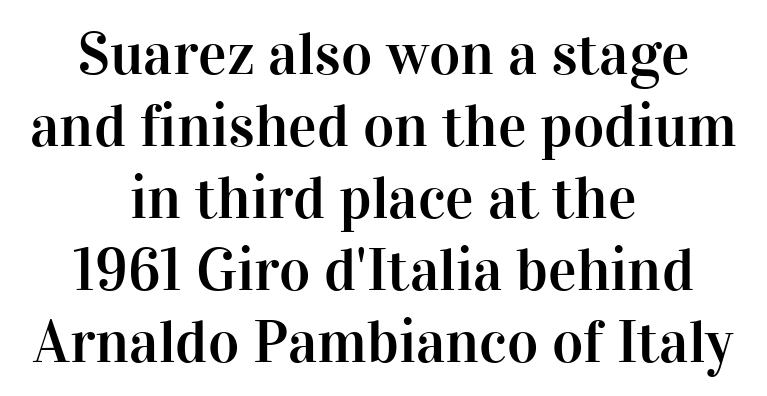
{"serif": "yes", "italic": "no", "width": "normal", "stroke_contrast": "high", "x_height": "medium", "monospaced": "no", "underline": "no", "align": "center", "line_spacing_ratio": 1.2, "letter_spacing": "normal", "letter_spacing_em": 0.0, "glyph_px": 60}
